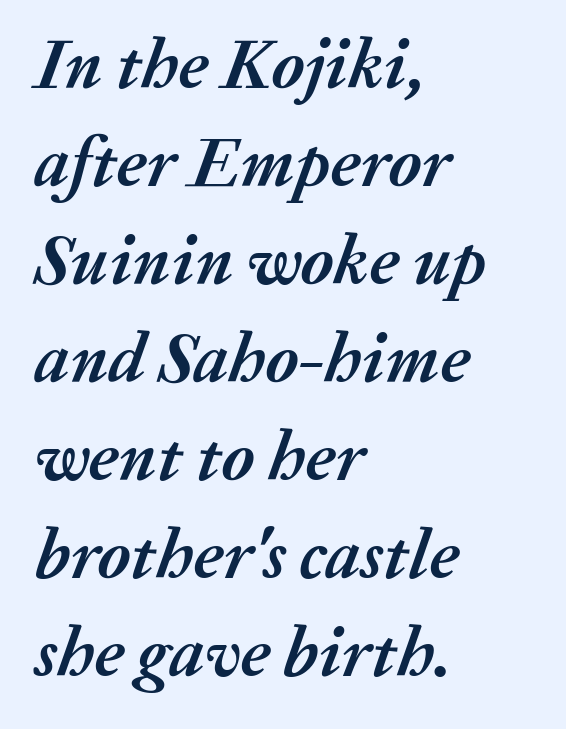
Q: Is the text bold? A: Yes.
Q: Is the text italic (slanted)? A: Yes, it leans right by about 20 degrees.
Q: Is the text underlined? A: No.
Q: How is the paragraph aligned? A: Left-aligned.
Q: Is the spacing between letters normal or unusually wide? A: Normal.
Q: Is the spacing between lines tight, normal or loose? A: Normal.
Q: Width (condensed, normal, or wide)? A: Normal.
Q: Stroke contrast? A: Medium.
Q: x-height? A: Medium.
Q: Monospaced? A: No.
